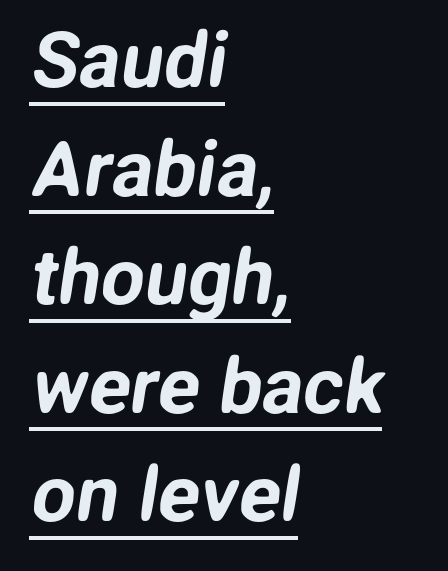
Q: Is the typeface a serif or a sans-serif typeface? A: Sans-serif.
Q: Is the text underlined? A: Yes.
Q: How is the paragraph aligned? A: Left-aligned.
Q: Is the spacing between letters normal or unusually wide? A: Normal.
Q: Is the spacing between lines tight, normal or loose? A: Normal.
Q: Width (condensed, normal, or wide)? A: Normal.
Q: Stroke contrast? A: Low.
Q: x-height? A: Medium.
Q: Monospaced? A: No.
